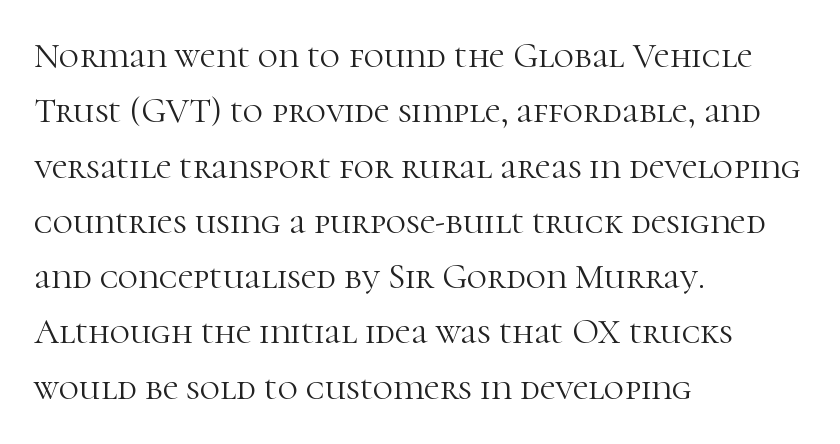
Q: Is the text bold? A: No.
Q: Is the text italic (slanted)? A: No, it is upright.
Q: Is the typeface a serif or a sans-serif typeface? A: Serif.
Q: Is the text underlined? A: No.
Q: How is the paragraph aligned? A: Left-aligned.
Q: Is the spacing between letters normal or unusually wide? A: Normal.
Q: Is the spacing between lines tight, normal or loose? A: Normal.
Q: Width (condensed, normal, or wide)? A: Normal.
Q: Stroke contrast? A: High.
Q: x-height? A: Medium.
Q: Monospaced? A: No.
